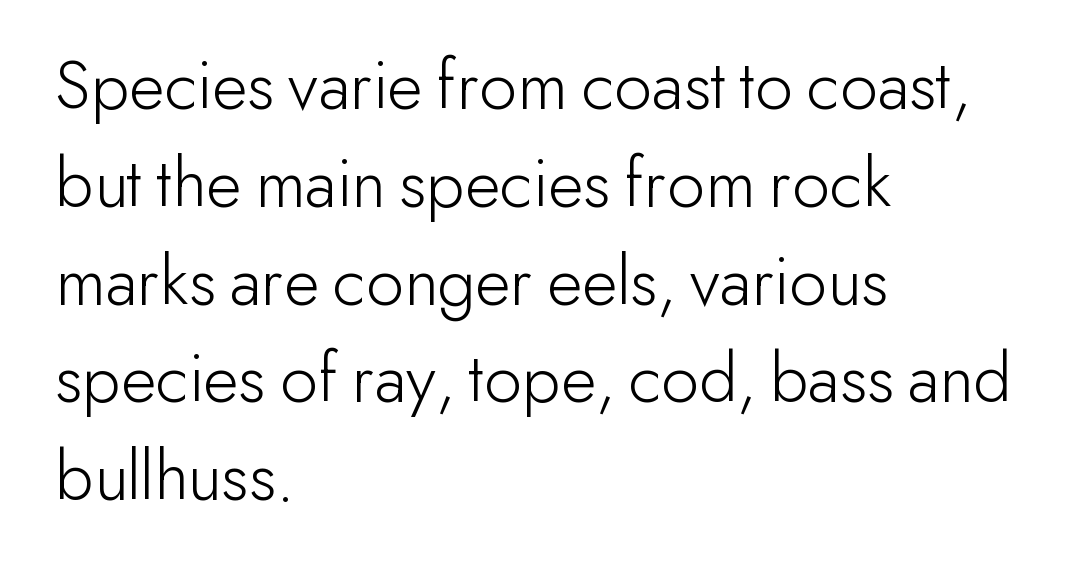
The image shows 73 px light sans-serif type, upright; set left-aligned, normal line spacing (1.34x), normal letter spacing, not underlined; low stroke contrast and a small x-height.
